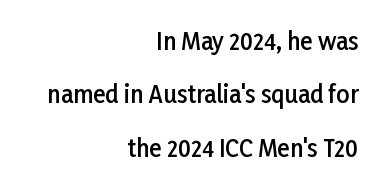
Q: Is the text bold? A: Semi-bold.
Q: Is the text italic (slanted)? A: No, it is upright.
Q: Is the text underlined? A: No.
Q: How is the paragraph aligned? A: Right-aligned.
Q: Is the spacing between letters normal or unusually wide? A: Normal.
Q: Is the spacing between lines tight, normal or loose? A: Loose.
